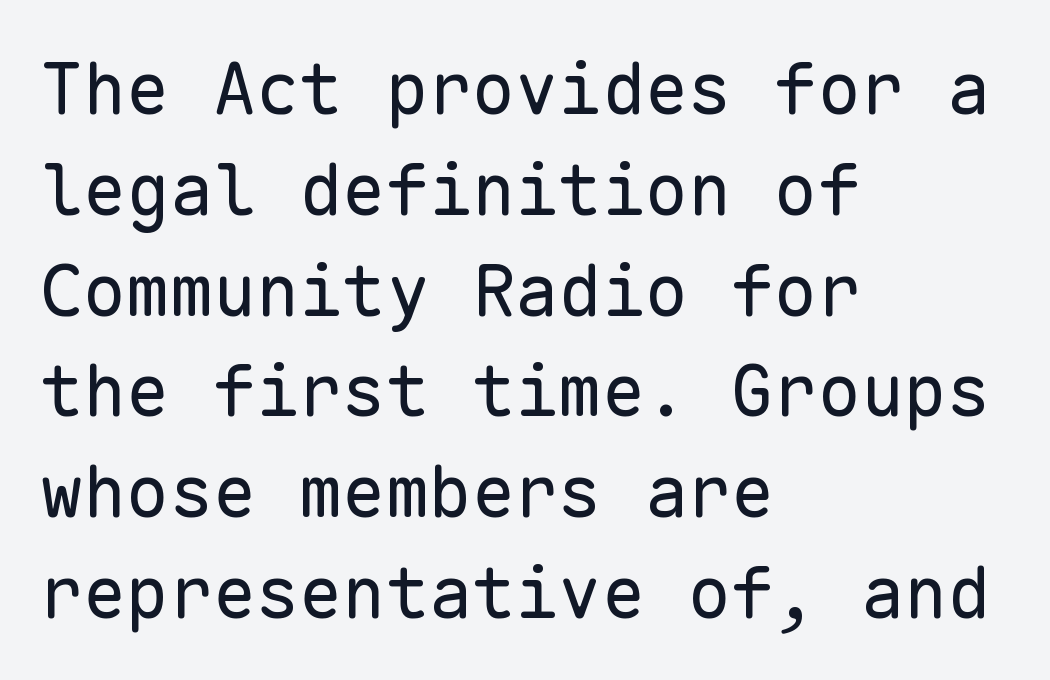
{"serif": "no", "italic": "no", "bold": "no", "weight": "regular", "width": "normal", "stroke_contrast": "low", "x_height": "medium", "monospaced": "yes", "underline": "no", "align": "left", "line_spacing": "normal", "line_spacing_ratio": 1.4, "letter_spacing": "normal", "letter_spacing_em": 0.0, "glyph_px": 72}
